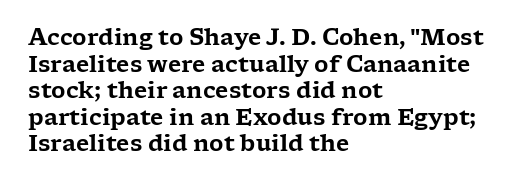
The image shows 22 px text type, upright; set left-aligned, line spacing 1.21x, normal letter spacing, not underlined.
